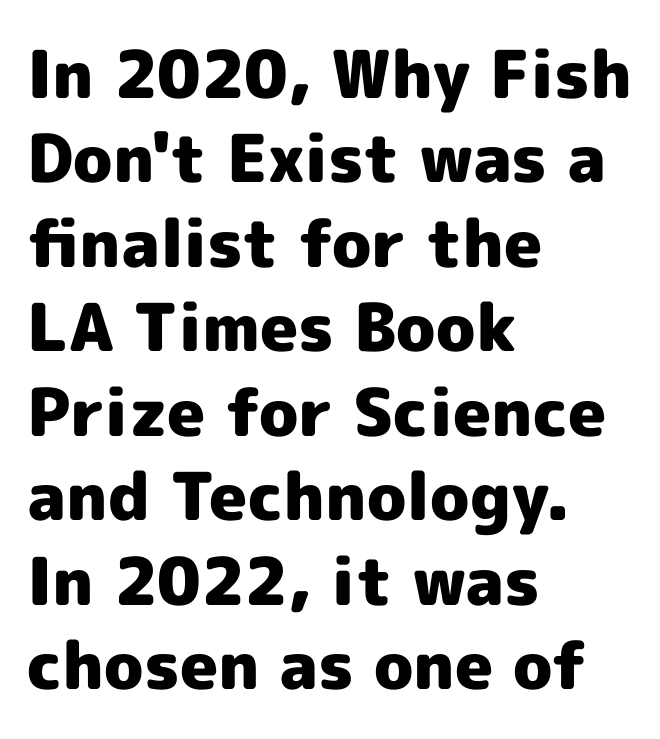
Caption: standard tracking, unaltered. Horizontal alignment here is leftward, the default for most running prose. This is the regular roman posture of the typeface. These lines carry a lot of weight — the face is fully bold. To sum up the face: it is a sans, with no serifs. Beneath every word, the page is bare.
